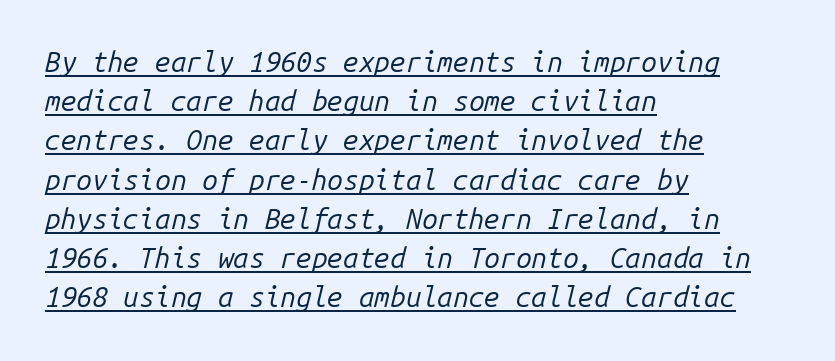
The rendering uses typewriter-style spacing with identical character cells. Words appear dense and cohesive because spacing is normal. In terms of leading, this rendering sits right in the middle. The words here are underlined. These lines are set flush left with a ragged right edge. Is this a heavy cut? Hardly; it is regular or lighter.
